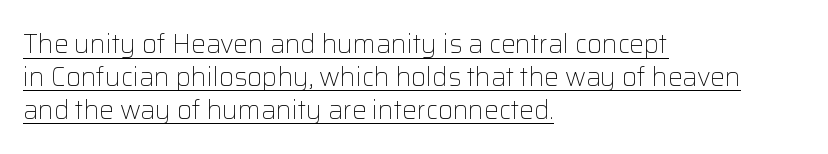
Is the stroke heavy? The answer is a plain regular-or-lighter. In terms of posture, this sample is upright. The face used here is rendered with its standard letterfit. The lines sit at an ordinary, default distance from one another. Descenders here cross a horizontal rule under the line.
